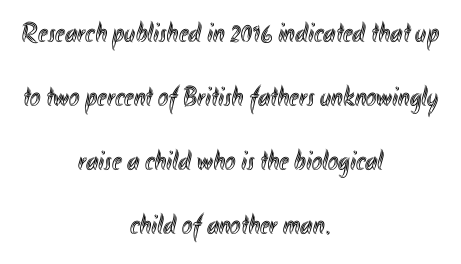
Q: Is the text italic (slanted)? A: Yes.
Q: Is the text underlined? A: No.
Q: How is the paragraph aligned? A: Centered.
Q: Is the spacing between letters normal or unusually wide? A: Normal.
Q: Is the spacing between lines tight, normal or loose? A: Loose.
Q: Width (condensed, normal, or wide)? A: Condensed.
Q: x-height? A: Small.
Q: Monospaced? A: No.
